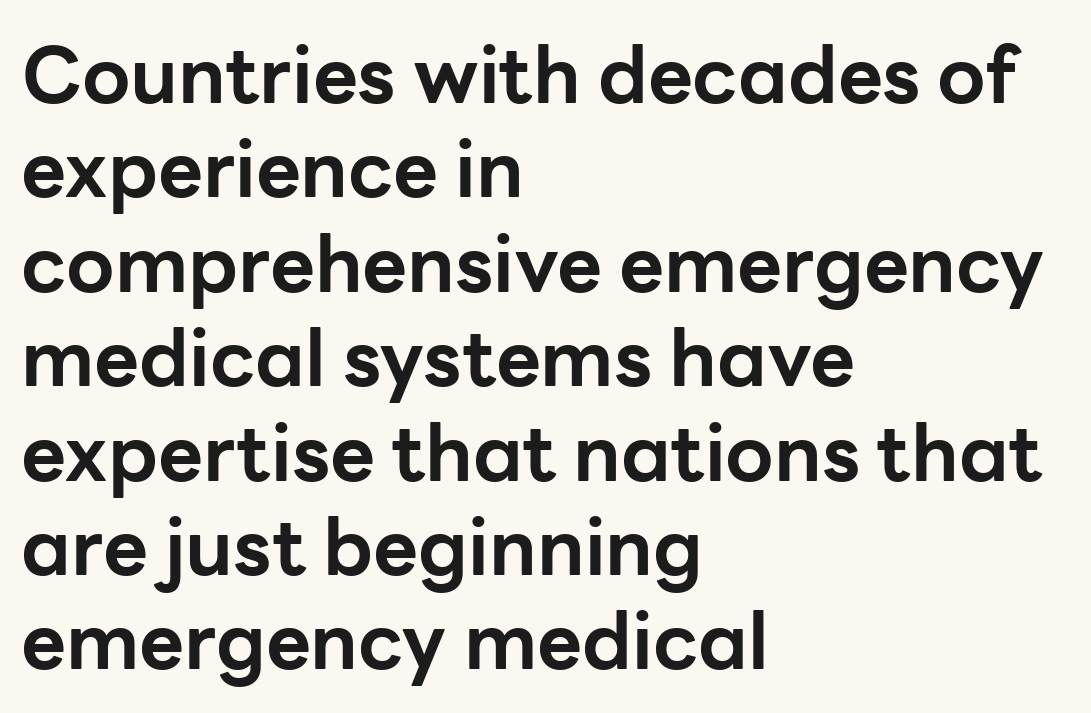
Q: Is the text bold? A: Yes.
Q: Is the text italic (slanted)? A: No, it is upright.
Q: Is the typeface a serif or a sans-serif typeface? A: Sans-serif.
Q: Is the text underlined? A: No.
Q: How is the paragraph aligned? A: Left-aligned.
Q: Is the spacing between letters normal or unusually wide? A: Normal.
Q: Width (condensed, normal, or wide)? A: Normal.
Q: Stroke contrast? A: Low.
Q: x-height? A: Medium.
Q: Monospaced? A: No.
